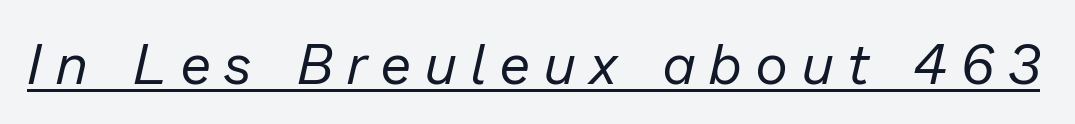
The image shows 56 px regular-weight type, italic (leaning right); set unusually wide letter spacing (+0.26 em), underlined; low stroke contrast and a medium x-height.
